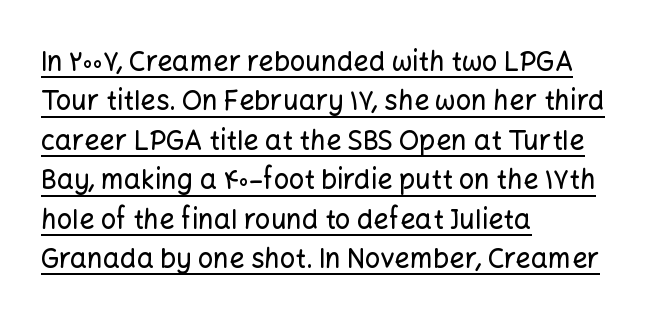
The glyphs are accompanied by a horizontal stroke just below them. Which margin do the lines hug? The left one — the right edge is uneven. Ascenders rise straight up at ninety degrees. Reading down the column, the eye jumps a familiar distance to each next line.
